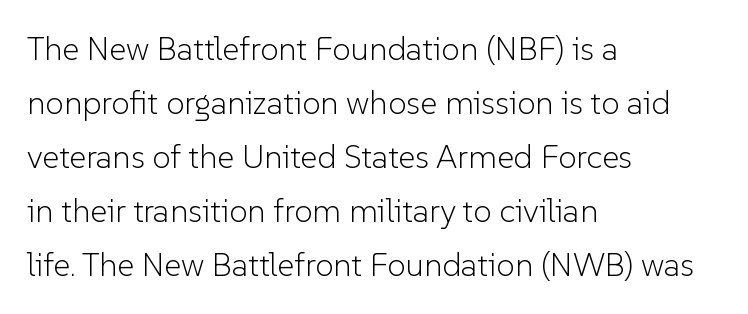
{"serif": "no", "italic": "no", "bold": "no", "weight": "light", "width": "normal", "stroke_contrast": "low", "x_height": "medium", "monospaced": "no", "underline": "no", "align": "left", "line_spacing": "normal", "line_spacing_ratio": 1.64, "letter_spacing": "normal", "letter_spacing_em": 0.0, "glyph_px": 33}
